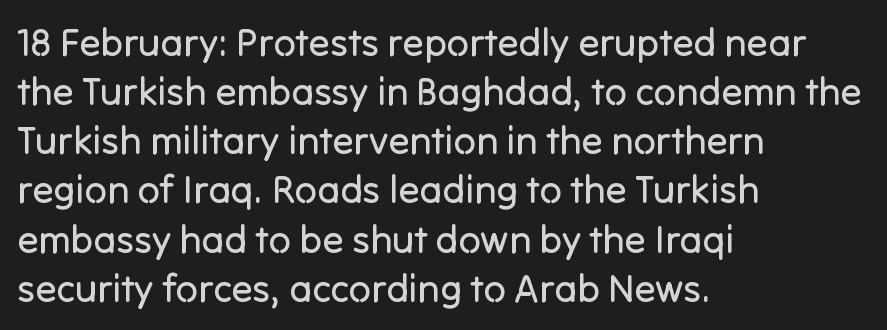
Each letter keeps its own natural width here, so spacing adapts to shape. The gaps between neighbouring characters are ordinary and unremarkable. The letters stand straight up with perfectly vertical stems. The rendering uses a moderate line-height, typical for paragraphs.
